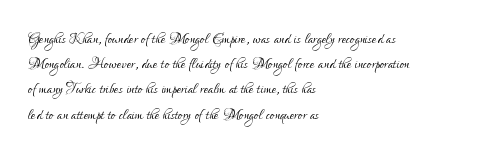
Q: Is the text bold? A: No.
Q: Is the text italic (slanted)? A: Yes.
Q: Is the text underlined? A: No.
Q: How is the paragraph aligned? A: Left-aligned.
Q: Is the spacing between letters normal or unusually wide? A: Normal.
Q: Is the spacing between lines tight, normal or loose? A: Normal.
